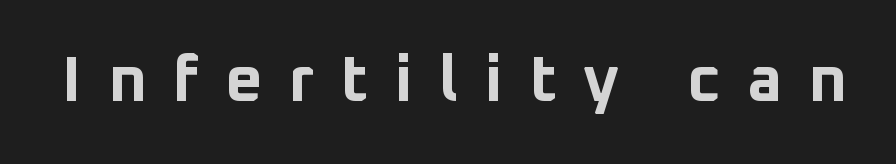
Q: Is the text bold? A: Yes.
Q: Is the text italic (slanted)? A: No, it is upright.
Q: Is the typeface a serif or a sans-serif typeface? A: Sans-serif.
Q: Is the text underlined? A: No.
Q: Is the spacing between letters normal or unusually wide? A: Unusually wide.
Q: Width (condensed, normal, or wide)? A: Normal.
Q: Stroke contrast? A: Low.
Q: x-height? A: Medium.
Q: Monospaced? A: No.
